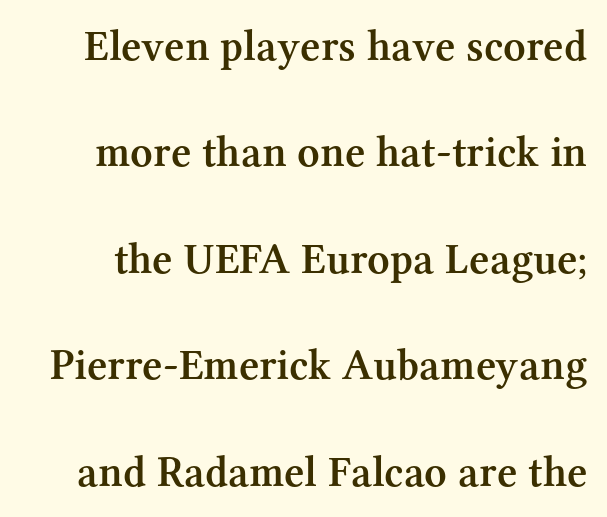
The image shows 44 px semibold serif type, upright; set loose line spacing (2.42x), normal letter spacing, not underlined; medium stroke contrast and a medium x-height.
